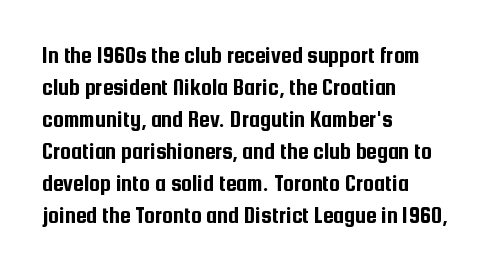
{"italic": "no", "underline": "no", "align": "left", "line_spacing": "normal", "line_spacing_ratio": 1.33, "letter_spacing": "normal", "letter_spacing_em": 0.0, "glyph_px": 24}
